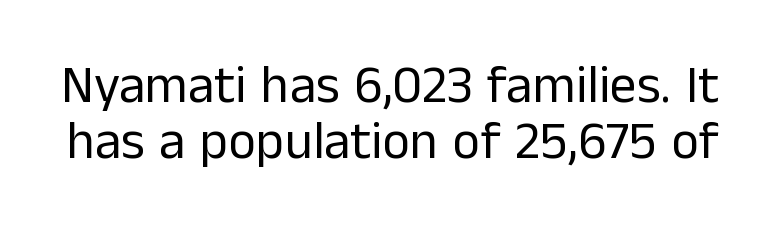
Q: Is the text bold? A: No.
Q: Is the text italic (slanted)? A: No, it is upright.
Q: Is the typeface a serif or a sans-serif typeface? A: Sans-serif.
Q: Is the text underlined? A: No.
Q: Is the spacing between letters normal or unusually wide? A: Normal.
Q: Is the spacing between lines tight, normal or loose? A: Tight.
Q: Width (condensed, normal, or wide)? A: Normal.
Q: Stroke contrast? A: Low.
Q: x-height? A: Medium.
Q: Monospaced? A: No.
